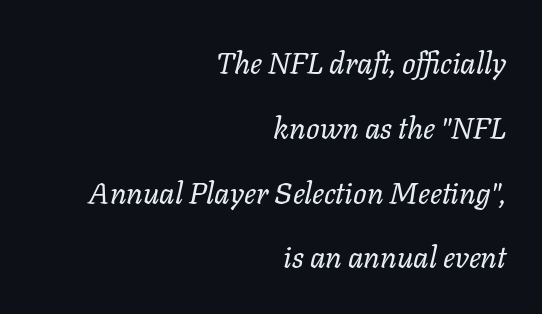
Does the lettering tilt? It does — this is italic. The rendering uses natural spacing where letterforms have individual widths. Stems here are at most as thick as an everyday book face. This sample uses plain, unmodified letter spacing. Whoever set this chose breathing room over compactness in the vertical rhythm. Horizontal alignment here is rightward, an uncommon choice for prose.
